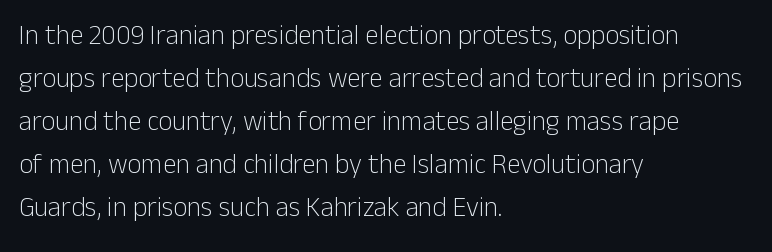
Line beginnings align vertically; line endings do not. Quick note: not italic, upright. No chunkiness to these letters — they're not bold. Default kerning and tracking; the words read as compact shapes.
